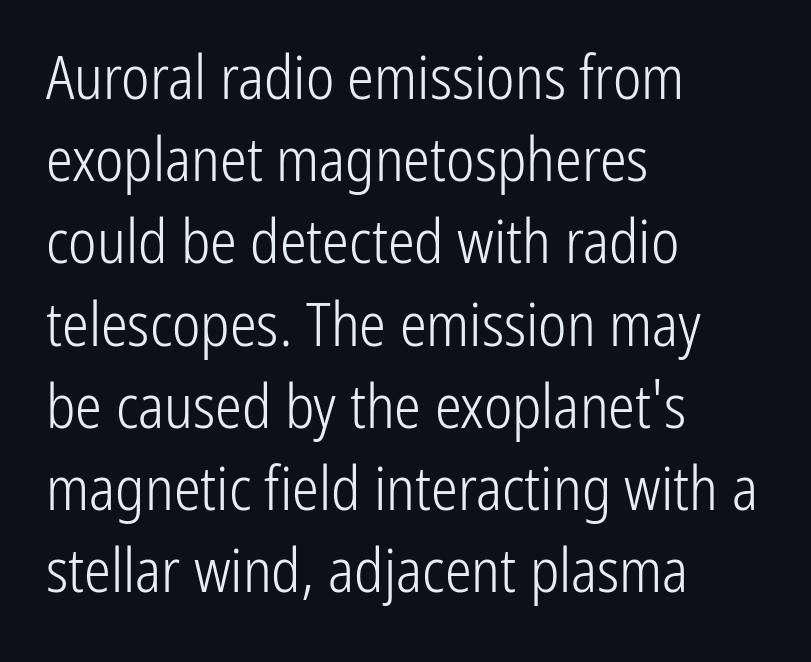
Q: Is the text bold? A: No.
Q: Is the text italic (slanted)? A: No, it is upright.
Q: Is the typeface a serif or a sans-serif typeface? A: Sans-serif.
Q: Is the text underlined? A: No.
Q: How is the paragraph aligned? A: Left-aligned.
Q: Is the spacing between letters normal or unusually wide? A: Normal.
Q: Is the spacing between lines tight, normal or loose? A: Normal.
Q: Width (condensed, normal, or wide)? A: Condensed.
Q: Stroke contrast? A: Low.
Q: x-height? A: Medium.
Q: Monospaced? A: No.
